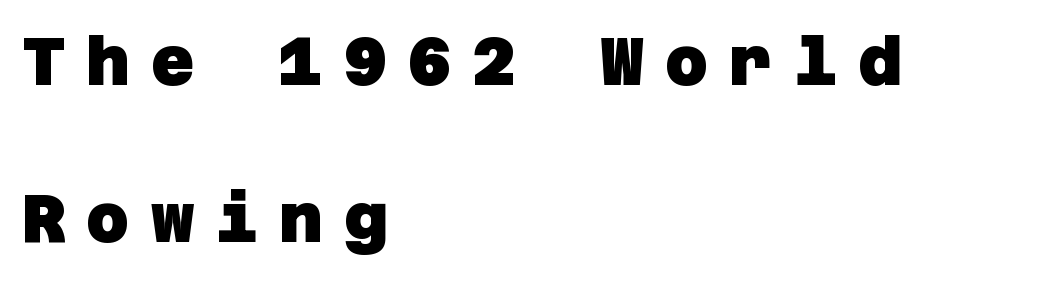
{"serif": "no", "bold": "yes", "weight": "heavy", "width": "normal", "stroke_contrast": "low", "x_height": "large", "underline": "no", "align": "left", "line_spacing": "loose", "line_spacing_ratio": 2.35, "letter_spacing": "wide", "letter_spacing_em": 0.31, "glyph_px": 67}
